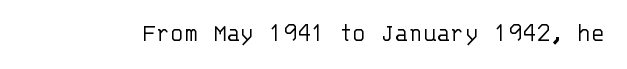
Q: Is the text bold? A: No.
Q: Is the text italic (slanted)? A: No, it is upright.
Q: Is the text underlined? A: No.
Q: Is the spacing between letters normal or unusually wide? A: Normal.
